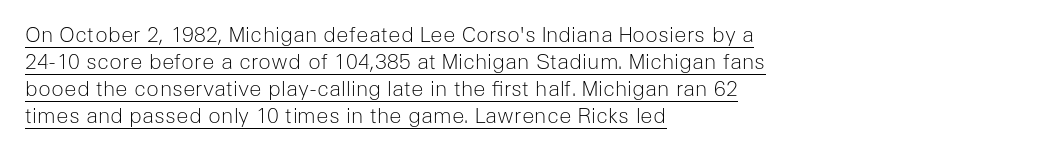
Q: Is the text bold? A: No.
Q: Is the text italic (slanted)? A: No, it is upright.
Q: Is the text underlined? A: Yes.
Q: How is the paragraph aligned? A: Left-aligned.
Q: Is the spacing between letters normal or unusually wide? A: Normal.
Q: Is the spacing between lines tight, normal or loose? A: Normal.
